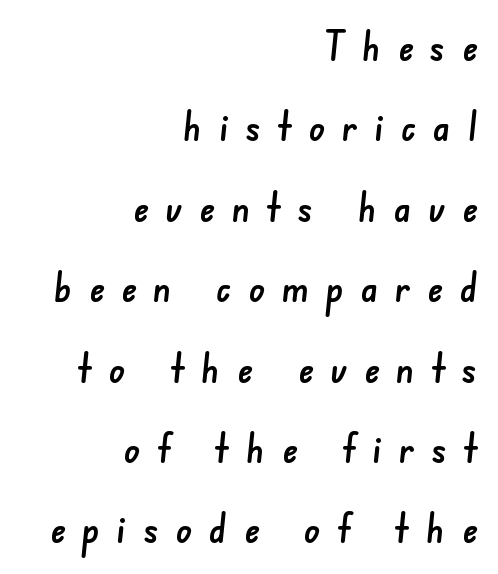
{"serif": "no", "width": "normal", "stroke_contrast": "low", "x_height": "small", "monospaced": "no", "underline": "no", "align": "right", "line_spacing": "loose", "line_spacing_ratio": 2.01, "letter_spacing": "wide", "letter_spacing_em": 0.43, "glyph_px": 40}
